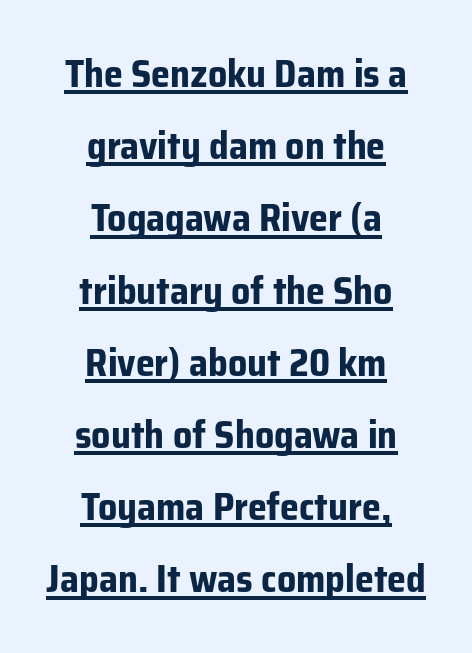
{"serif": "no", "italic": "no", "bold": "yes", "weight": "bold", "width": "normal", "stroke_contrast": "low", "x_height": "medium", "monospaced": "no", "underline": "yes", "align": "center", "line_spacing": "loose", "line_spacing_ratio": 1.9, "letter_spacing": "normal", "letter_spacing_em": 0.0, "glyph_px": 38}
